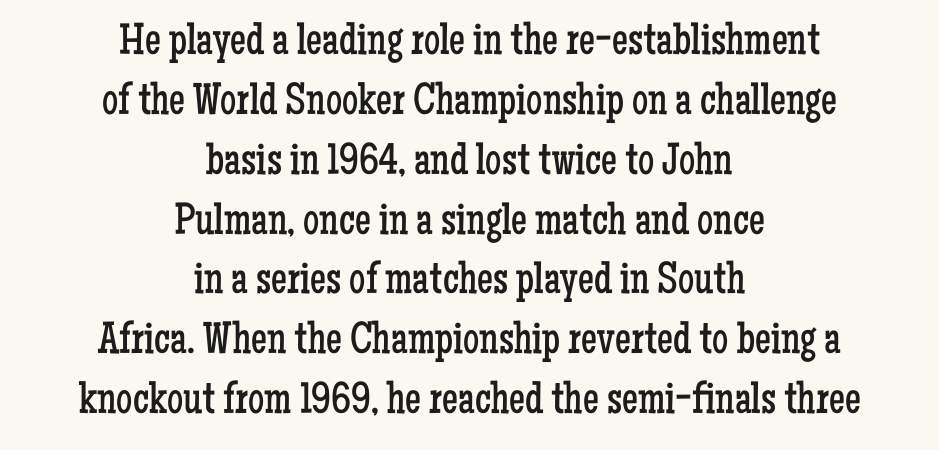
Q: Is the text bold? A: No.
Q: Is the text italic (slanted)? A: No, it is upright.
Q: Is the typeface a serif or a sans-serif typeface? A: Serif.
Q: Is the text underlined? A: No.
Q: How is the paragraph aligned? A: Centered.
Q: Is the spacing between letters normal or unusually wide? A: Normal.
Q: Is the spacing between lines tight, normal or loose? A: Normal.
Q: Width (condensed, normal, or wide)? A: Condensed.
Q: Stroke contrast? A: Low.
Q: x-height? A: Medium.
Q: Monospaced? A: No.
